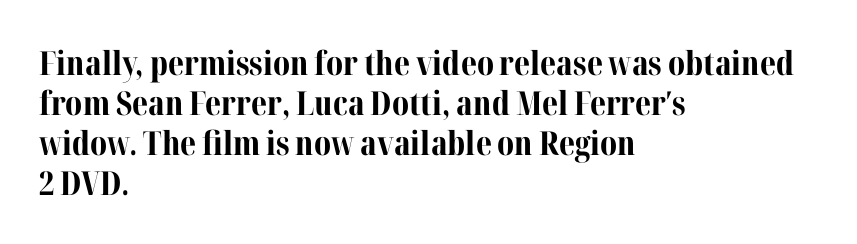
{"serif": "yes", "italic": "no", "bold": "yes", "weight": "bold", "width": "normal", "stroke_contrast": "medium", "x_height": "medium", "monospaced": "no", "underline": "no", "align": "left", "line_spacing_ratio": 1.21, "letter_spacing": "normal", "letter_spacing_em": 0.0, "glyph_px": 33}
